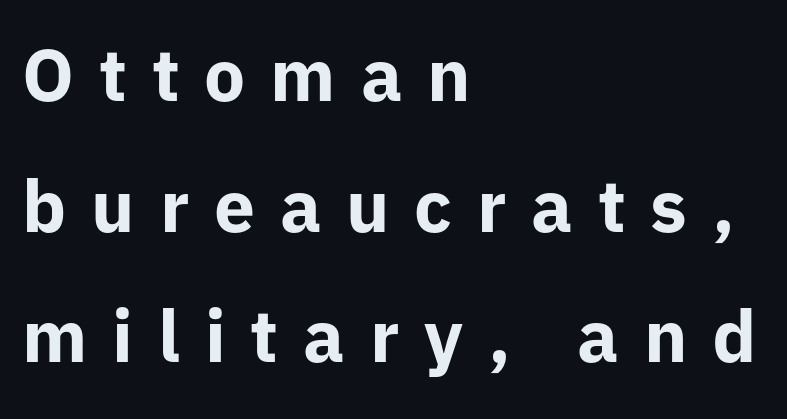
Q: Is the text bold? A: Yes.
Q: Is the text italic (slanted)? A: No, it is upright.
Q: Is the typeface a serif or a sans-serif typeface? A: Sans-serif.
Q: Is the text underlined? A: No.
Q: How is the paragraph aligned? A: Left-aligned.
Q: Is the spacing between letters normal or unusually wide? A: Unusually wide.
Q: Width (condensed, normal, or wide)? A: Normal.
Q: Stroke contrast? A: Low.
Q: x-height? A: Medium.
Q: Monospaced? A: No.
